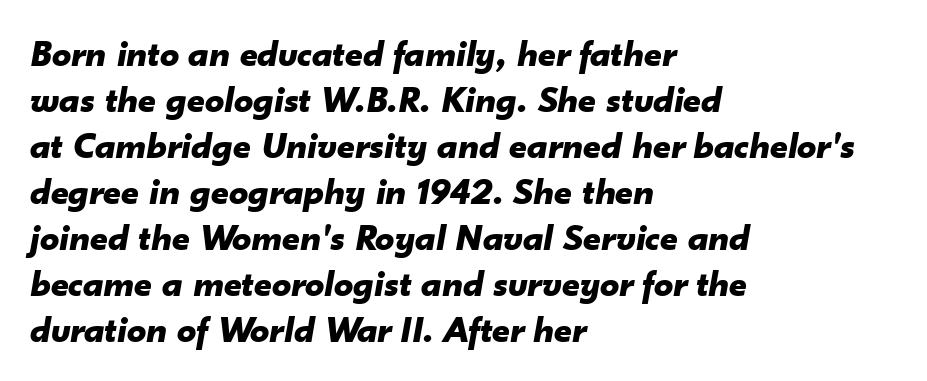
Q: Is the text bold? A: Yes.
Q: Is the text italic (slanted)? A: Yes, it leans right by about 10 degrees.
Q: Is the text underlined? A: No.
Q: How is the paragraph aligned? A: Left-aligned.
Q: Is the spacing between letters normal or unusually wide? A: Normal.
Q: Width (condensed, normal, or wide)? A: Normal.
Q: Stroke contrast? A: Low.
Q: x-height? A: Small.
Q: Monospaced? A: No.
